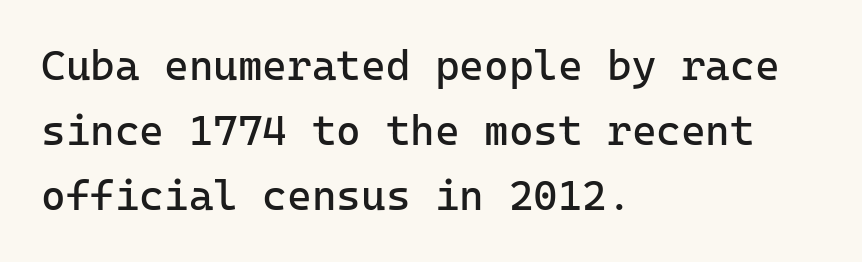
The image shows 42 px regular-weight sans-serif type, upright, monospaced; set left-aligned, normal line spacing (1.55x), normal letter spacing, not underlined; low stroke contrast and a medium x-height.
